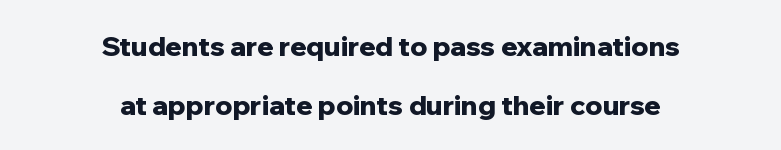
The image shows 27 px bold type, upright; set centered, loose line spacing (2.17x), normal letter spacing, not underlined.
